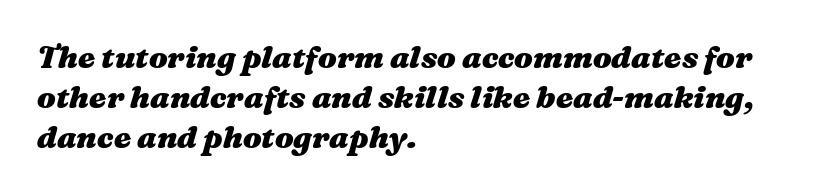
{"italic": "yes", "lean": "right", "slant_degrees": 16, "bold": "yes", "weight": "heavy", "width": "wide", "stroke_contrast": "medium", "x_height": "medium", "monospaced": "no", "underline": "no", "align": "left", "line_spacing": "normal", "line_spacing_ratio": 1.29, "letter_spacing": "normal", "letter_spacing_em": 0.0, "glyph_px": 31}
